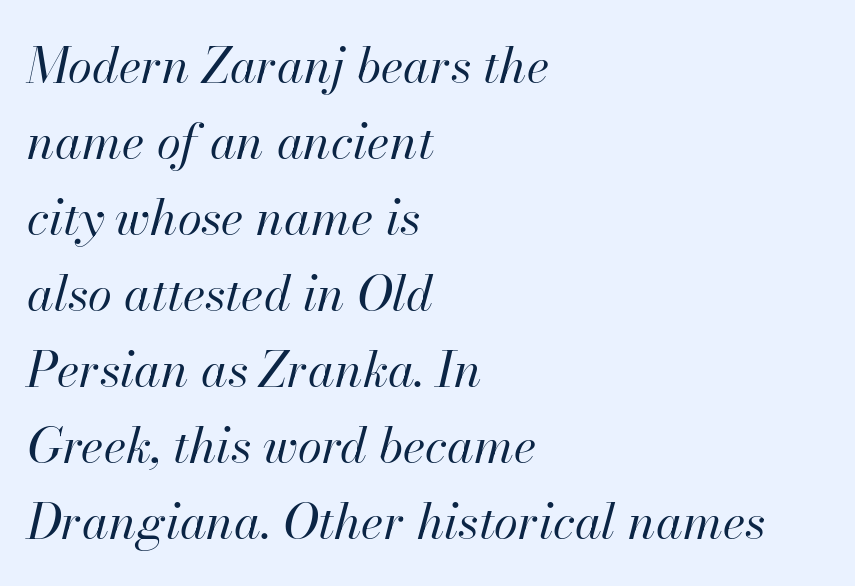
{"italic": "yes", "lean": "right", "slant_degrees": 13, "bold": "no", "weight": "regular", "width": "normal", "stroke_contrast": "high", "x_height": "small", "monospaced": "no", "underline": "no", "align": "left", "line_spacing": "normal", "line_spacing_ratio": 1.55, "letter_spacing": "normal", "letter_spacing_em": 0.0, "glyph_px": 49}
